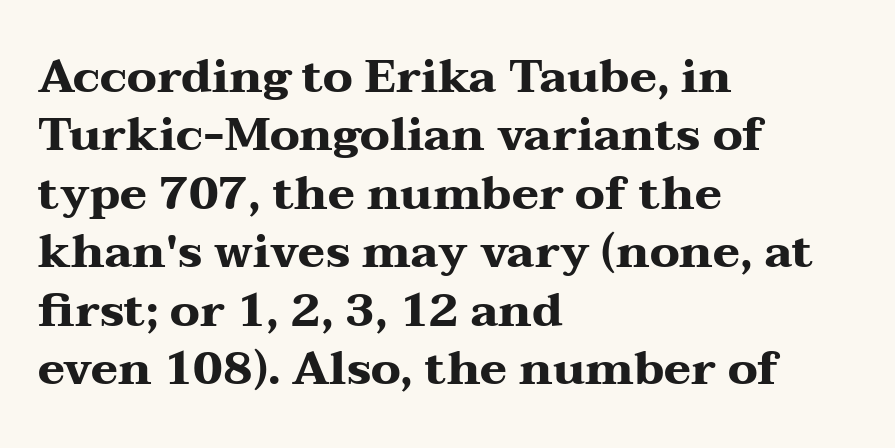
The image shows 46 px heavy, wide serif type, upright; set left-aligned, normal line spacing (1.27x), normal letter spacing, not underlined; medium stroke contrast and a medium x-height.
